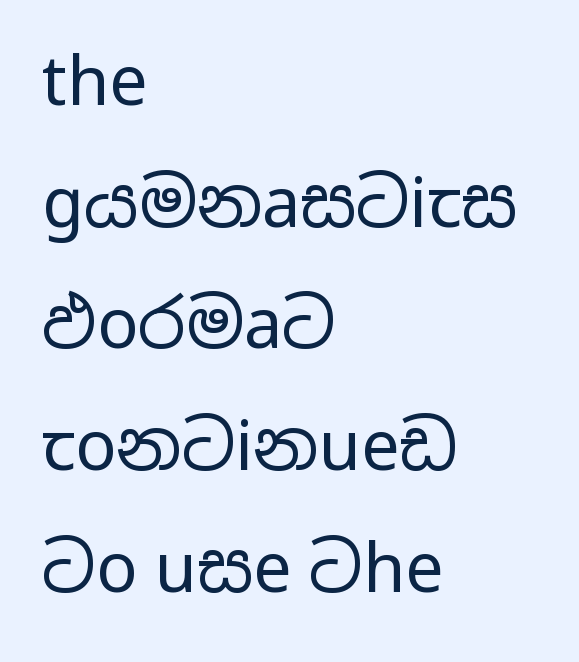
The image shows 68 px regular-weight, wide sans-serif type, upright; set left-aligned, line spacing 1.79x, normal letter spacing, not underlined; low stroke contrast and a medium x-height.
